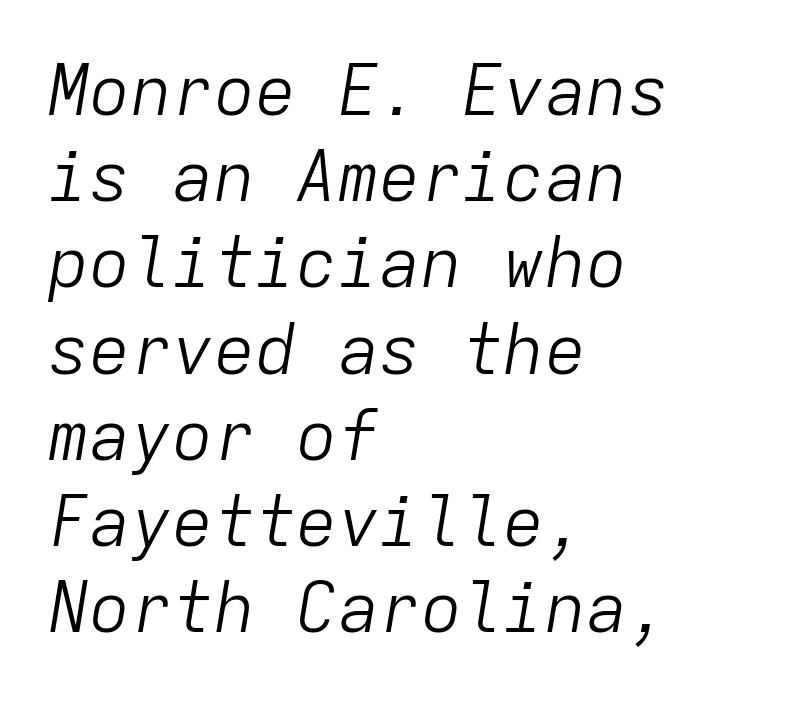
Descender tails drop into unmarked territory. Note the uniform advance width — an 'i' takes as much space as an 'm'. The typesetting does not lean heavy: it is not bold. These lines sit exactly where default settings would place them. The lines in this sample share a left origin and differ only in where they stop.
